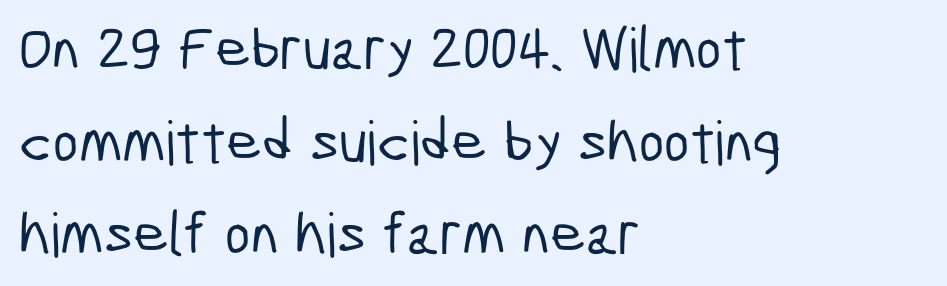
{"serif": "no", "width": "condensed", "stroke_contrast": "low", "x_height": "medium", "monospaced": "no", "underline": "no", "align": "left", "line_spacing": "normal", "line_spacing_ratio": 1.52, "letter_spacing": "normal", "letter_spacing_em": 0.0, "glyph_px": 61}
